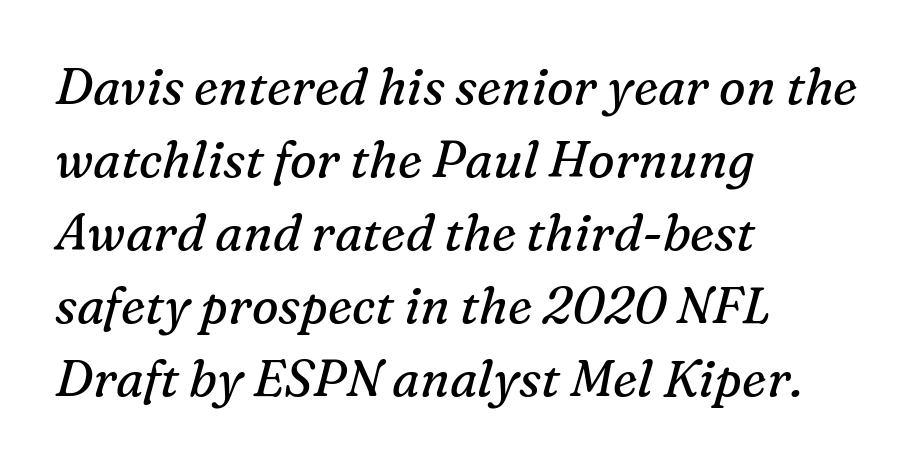
{"serif": "yes", "italic": "yes", "lean": "right", "slant_degrees": 16, "bold": "no", "weight": "regular", "width": "normal", "stroke_contrast": "medium", "x_height": "medium", "monospaced": "no", "underline": "no", "align": "left", "line_spacing": "normal", "line_spacing_ratio": 1.46, "letter_spacing": "normal", "letter_spacing_em": 0.0, "glyph_px": 50}
